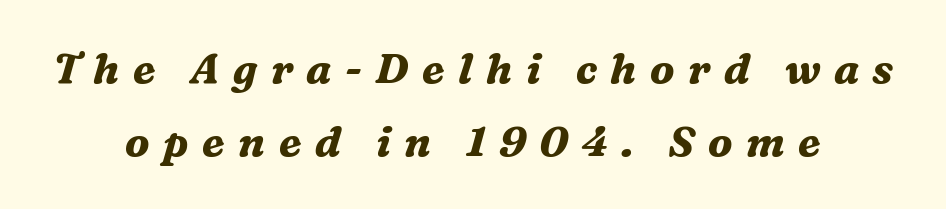
{"serif": "yes", "italic": "yes", "lean": "right", "slant_degrees": 16, "bold": "yes", "weight": "bold", "width": "normal", "stroke_contrast": "medium", "x_height": "medium", "monospaced": "no", "underline": "no", "align": "center", "line_spacing_ratio": 1.75, "letter_spacing": "wide", "letter_spacing_em": 0.32, "glyph_px": 42}
